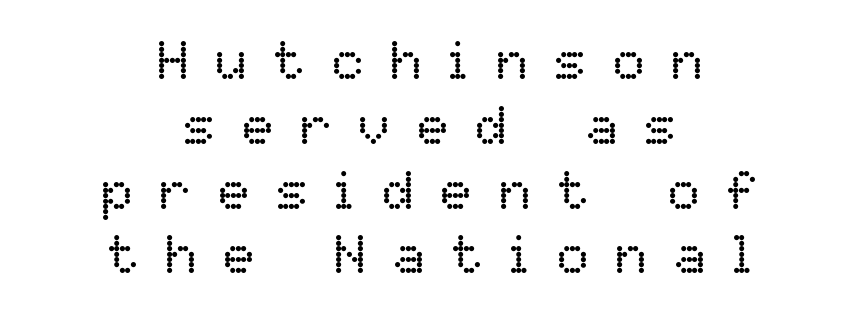
The image shows 54 px regular-weight type, upright; set centered, line spacing 1.2x, unusually wide letter spacing (+0.48 em), not underlined; low stroke contrast and a medium x-height.
